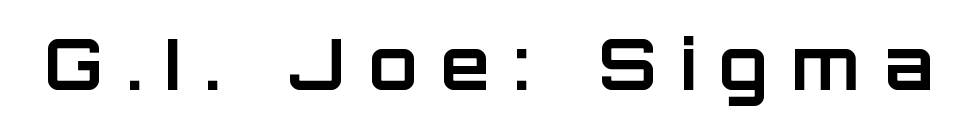
The image shows 71 px bold sans-serif type, upright; set unusually wide letter spacing (+0.33 em), not underlined; low stroke contrast and a large x-height.
